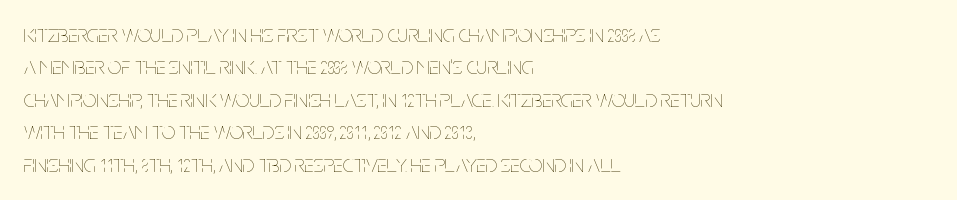
Q: Is the text bold? A: No.
Q: Is the text italic (slanted)? A: No, it is upright.
Q: Is the text underlined? A: No.
Q: How is the paragraph aligned? A: Left-aligned.
Q: Is the spacing between letters normal or unusually wide? A: Normal.
Q: Is the spacing between lines tight, normal or loose? A: Normal.
